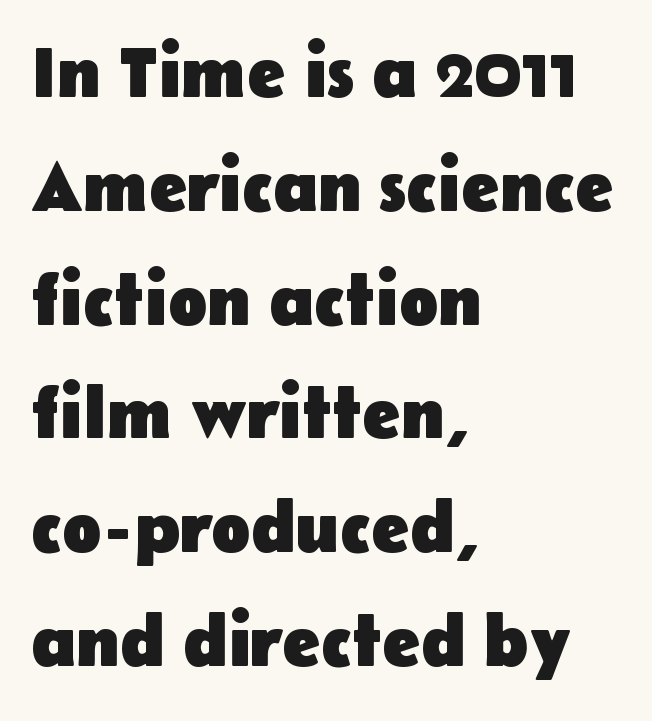
Q: Is the text bold? A: Yes.
Q: Is the text italic (slanted)? A: No, it is upright.
Q: Is the typeface a serif or a sans-serif typeface? A: Sans-serif.
Q: Is the text underlined? A: No.
Q: How is the paragraph aligned? A: Left-aligned.
Q: Is the spacing between letters normal or unusually wide? A: Normal.
Q: Is the spacing between lines tight, normal or loose? A: Normal.
Q: Width (condensed, normal, or wide)? A: Normal.
Q: Stroke contrast? A: Low.
Q: x-height? A: Medium.
Q: Monospaced? A: No.
